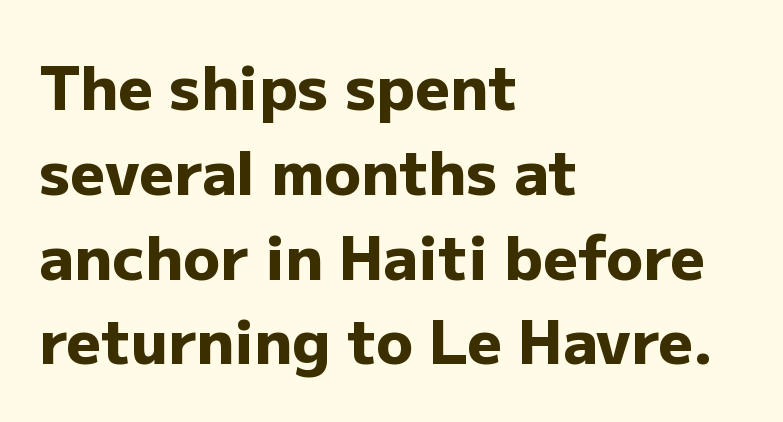
The image shows 61 px heavy sans-serif type, upright; set left-aligned, normal line spacing (1.39x), normal letter spacing, not underlined; low stroke contrast and a medium x-height.
